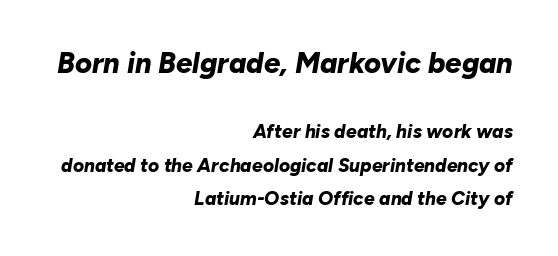
Q: Is the text bold? A: Yes.
Q: Is the text italic (slanted)? A: Yes, it leans right by about 10 degrees.
Q: Is the text underlined? A: No.
Q: How is the paragraph aligned? A: Right-aligned.
Q: Is the spacing between letters normal or unusually wide? A: Normal.
Q: Which block of text is set in a larger size, the first (top) or the second (bottom)? A: The first (top) one.
Q: Width (condensed, normal, or wide)? A: Normal.
Q: Stroke contrast? A: Low.
Q: x-height? A: Medium.
Q: Monospaced? A: No.
